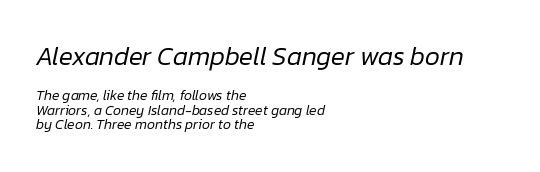
{"italic": "yes", "lean": "right", "slant_degrees": 12, "bold": "no", "underline": "no", "align": "left", "line_spacing": "tight", "line_spacing_ratio": 1.05, "letter_spacing": "normal", "letter_spacing_em": 0.0, "larger_block": "first", "size_ratio": 1.86, "glyph_px": 26}
